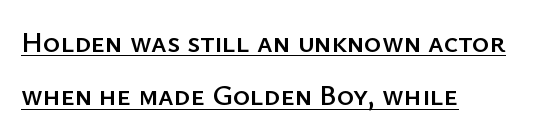
The image shows 29 px sans-serif type, upright; set left-aligned, line spacing 1.84x, normal letter spacing, underlined; low stroke contrast and a medium x-height.
